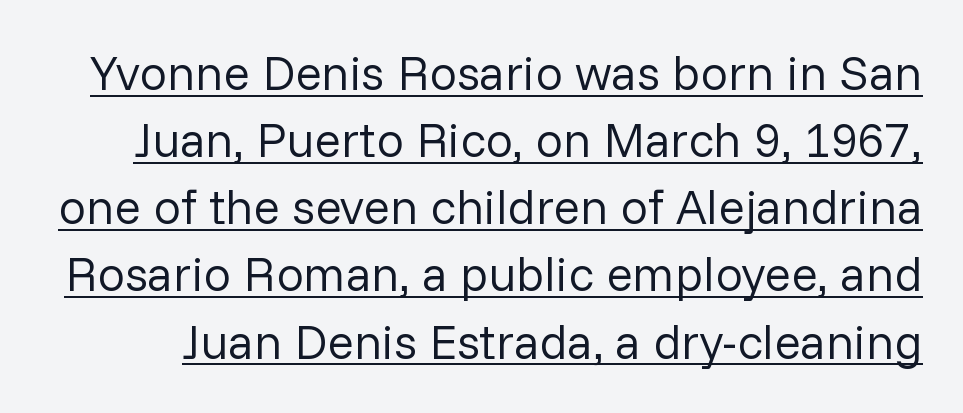
Q: Is the text bold? A: No.
Q: Is the text italic (slanted)? A: No, it is upright.
Q: Is the typeface a serif or a sans-serif typeface? A: Sans-serif.
Q: Is the text underlined? A: Yes.
Q: Is the spacing between letters normal or unusually wide? A: Normal.
Q: Is the spacing between lines tight, normal or loose? A: Normal.
Q: Width (condensed, normal, or wide)? A: Normal.
Q: Stroke contrast? A: Low.
Q: x-height? A: Medium.
Q: Monospaced? A: No.
